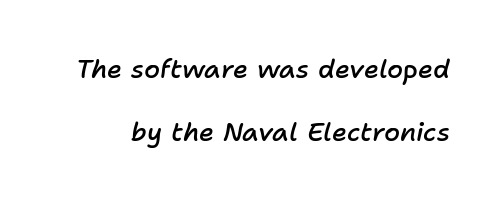
Q: Is the text bold? A: Semi-bold.
Q: Is the text italic (slanted)? A: Yes, it leans right by about 11 degrees.
Q: Is the text underlined? A: No.
Q: Is the spacing between letters normal or unusually wide? A: Normal.
Q: Is the spacing between lines tight, normal or loose? A: Loose.
